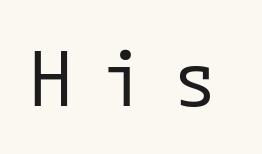
Q: Is the text bold? A: No.
Q: Is the text italic (slanted)? A: No, it is upright.
Q: Is the typeface a serif or a sans-serif typeface? A: Sans-serif.
Q: Is the text underlined? A: No.
Q: Is the spacing between letters normal or unusually wide? A: Unusually wide.
Q: Width (condensed, normal, or wide)? A: Normal.
Q: Stroke contrast? A: Low.
Q: x-height? A: Medium.
